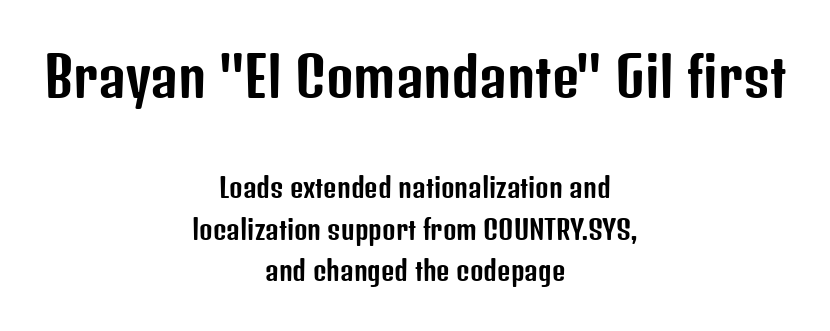
These lines stack symmetrically, like a column narrowing and widening about its center. Looks like regular typesetting: each glyph gets only the width it needs. In terms of letterspacing, this is plain default setting. Check where the strokes stop: nothing finishes them off — pure sans. The foot of each line stays bare and open.
